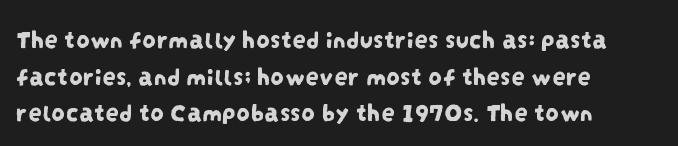
The area under the type is left untouched. Line beginnings align vertically; line endings do not. Each new line begins a customary step beneath the previous one. Nothing unusual about the tracking: characters are spaced as the font intends.
